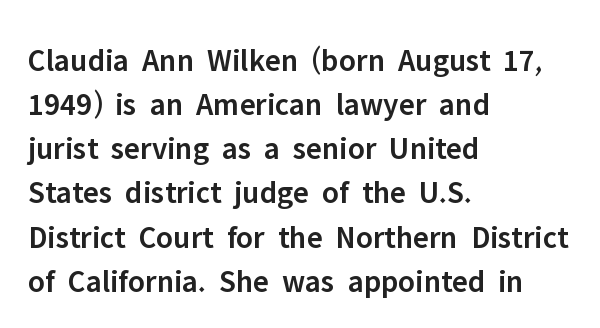
You could call the tracking neutral — neither tight nor loose. The rendering uses a semibold face; strokes are thickened but not to full bold. How would I describe the line gaps? Plain and ordinary. The rendering anchors every line to the left-hand side. The letters advance in unequal steps, a hallmark of proportional type. The type sits square on the baseline with zero lean.
